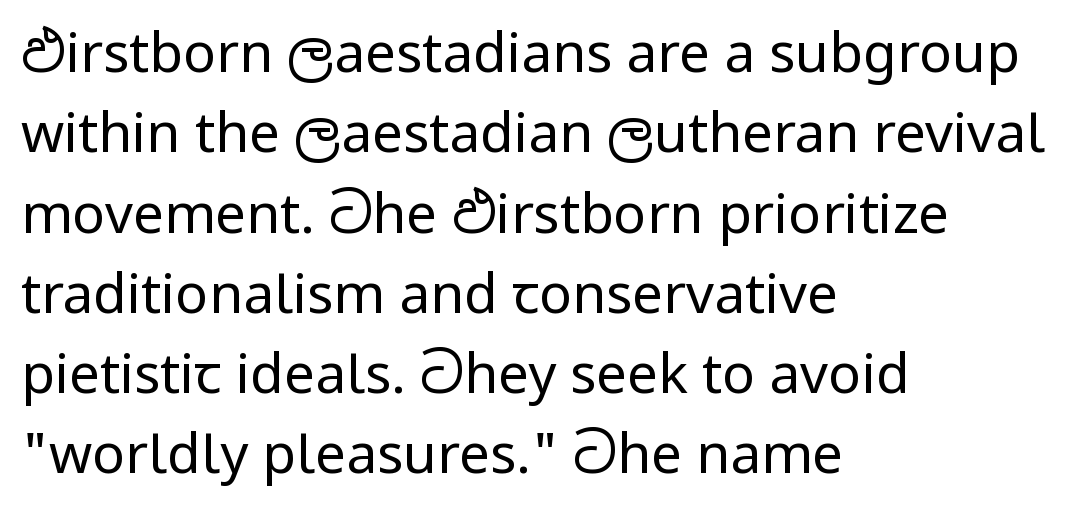
The image shows 55 px regular-weight sans-serif type, upright; set left-aligned, normal line spacing (1.46x), normal letter spacing, not underlined; low stroke contrast and a medium x-height.
